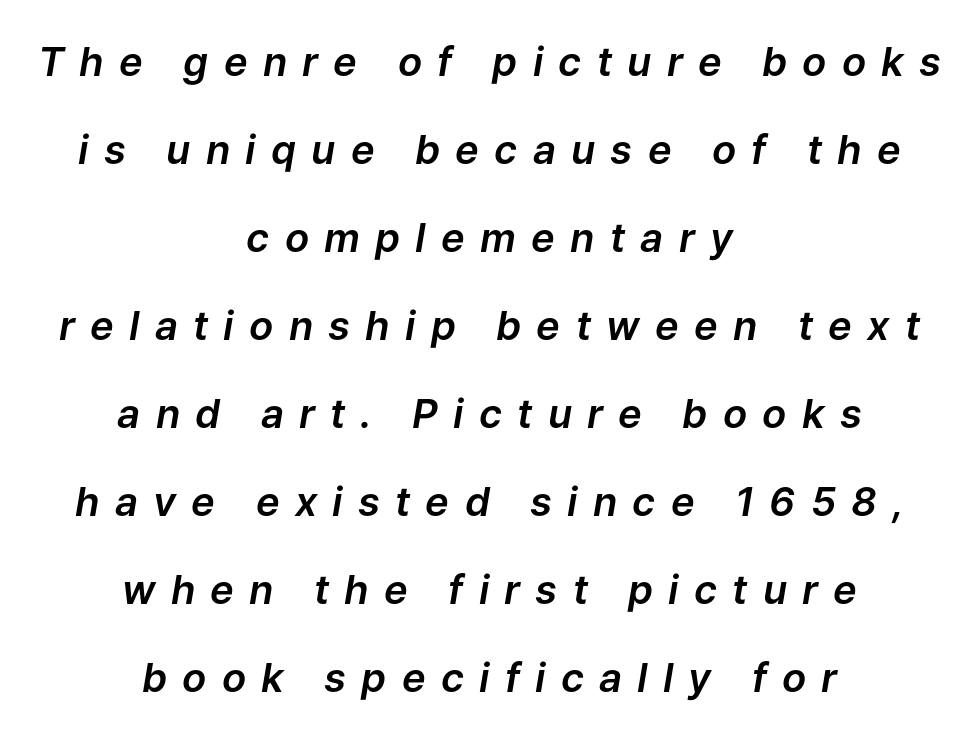
{"italic": "yes", "lean": "right", "slant_degrees": 9, "width": "normal", "stroke_contrast": "low", "x_height": "medium", "monospaced": "no", "underline": "no", "align": "center", "line_spacing": "loose", "line_spacing_ratio": 2.2, "letter_spacing": "wide", "letter_spacing_em": 0.38, "glyph_px": 40}
